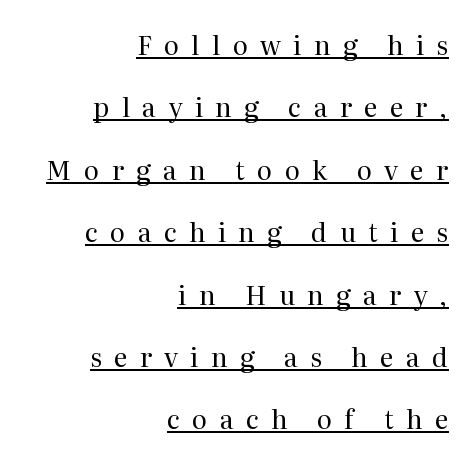
Q: Is the text bold? A: No.
Q: Is the text italic (slanted)? A: No, it is upright.
Q: Is the text underlined? A: Yes.
Q: How is the paragraph aligned? A: Right-aligned.
Q: Is the spacing between letters normal or unusually wide? A: Unusually wide.
Q: Is the spacing between lines tight, normal or loose? A: Loose.
